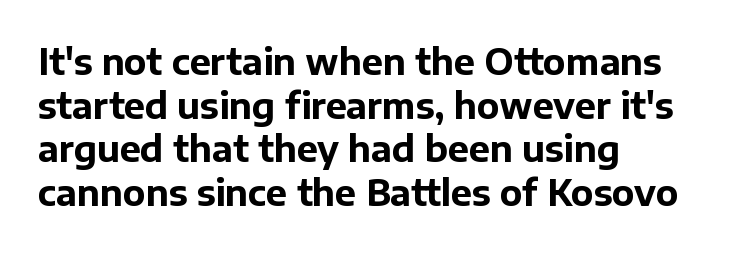
Q: Is the text bold? A: Yes.
Q: Is the text italic (slanted)? A: No, it is upright.
Q: Is the typeface a serif or a sans-serif typeface? A: Sans-serif.
Q: Is the text underlined? A: No.
Q: How is the paragraph aligned? A: Left-aligned.
Q: Is the spacing between letters normal or unusually wide? A: Normal.
Q: Is the spacing between lines tight, normal or loose? A: Normal.
Q: Width (condensed, normal, or wide)? A: Normal.
Q: Stroke contrast? A: Low.
Q: x-height? A: Medium.
Q: Monospaced? A: No.
